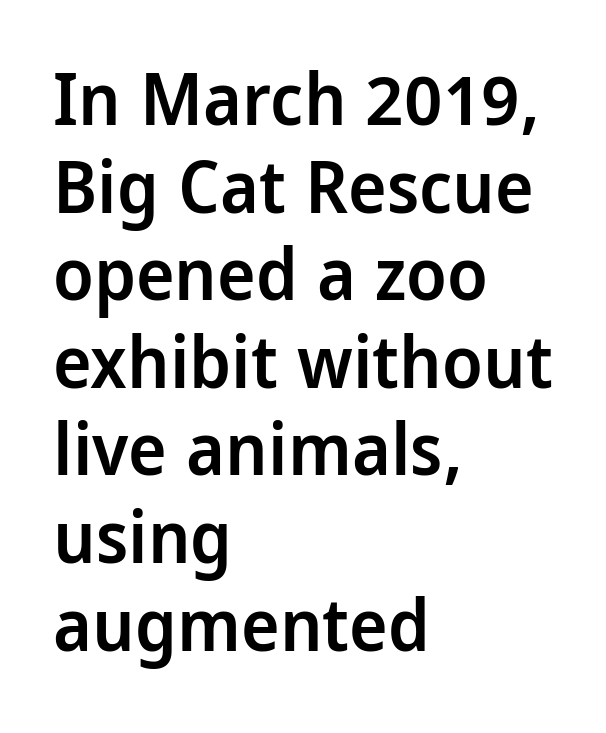
Note the varied advance widths — an 'i' is clearly narrower than an 'm'. Emphasis by weight is partial: semibold. Which margin do the lines hug? The left one — the right edge is uneven. Students, note that the glyphs here touch the page at normal intervals. Only glyphs here, with clear space below each row. Stroke terminals: plain, sans-serif.
